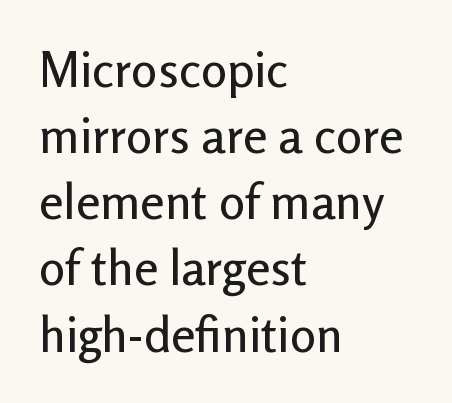
Each row of text sits above clean, open space. The lettering stays uniformly vertical, giving the passage a roman look. You could not count columns in this text — the font is proportionally spaced. Compared with typical body copy, the letter spacing here is the same. Interline gaps are of average width in this sample.
